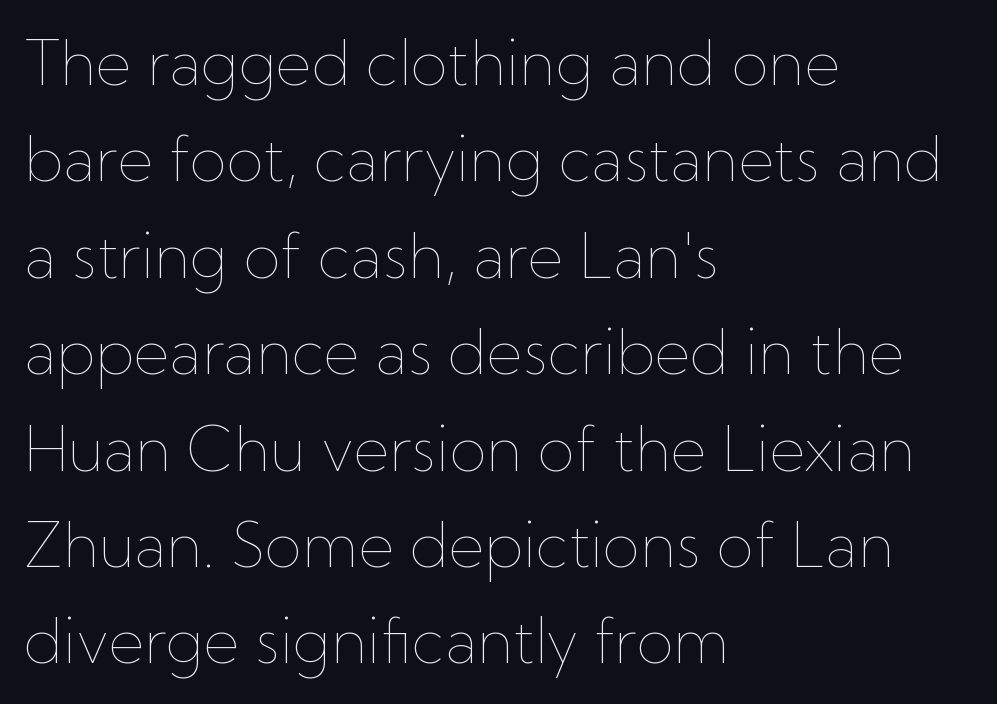
Q: Is the text bold? A: No.
Q: Is the text italic (slanted)? A: No, it is upright.
Q: Is the text underlined? A: No.
Q: How is the paragraph aligned? A: Left-aligned.
Q: Is the spacing between letters normal or unusually wide? A: Normal.
Q: Is the spacing between lines tight, normal or loose? A: Normal.
Q: Width (condensed, normal, or wide)? A: Normal.
Q: Stroke contrast? A: Low.
Q: x-height? A: Medium.
Q: Monospaced? A: No.
